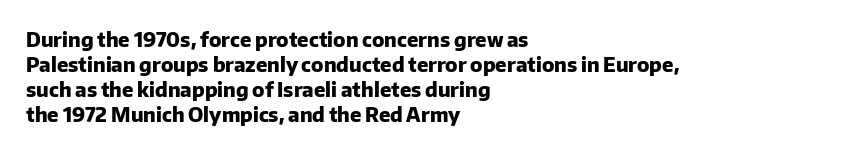
The image shows 20 px bold type, upright; set left-aligned, normal line spacing (1.25x), normal letter spacing, not underlined.
